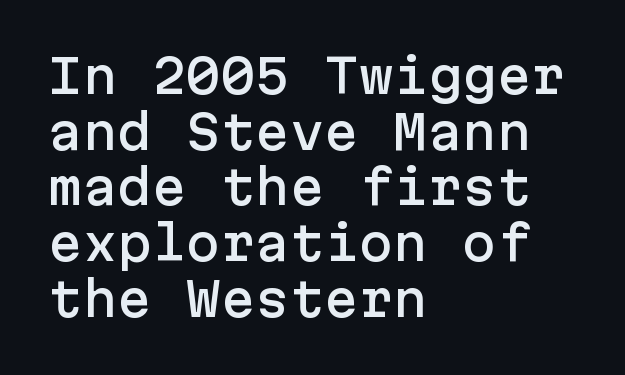
The image shows 46 px sans-serif type, upright; set left-aligned, line spacing 1.21x, normal letter spacing, not underlined; low stroke contrast and a medium x-height.
